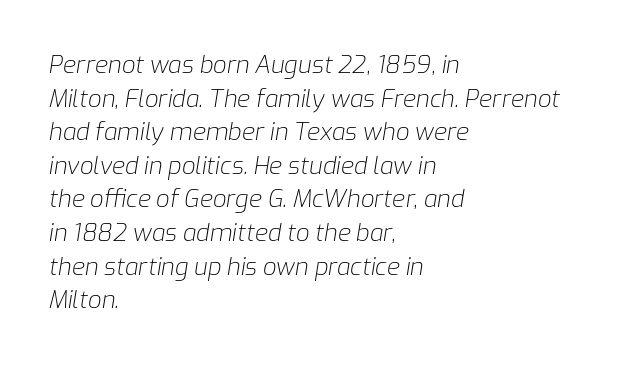
Q: Is the text bold? A: No.
Q: Is the text italic (slanted)? A: Yes, it leans right by about 9 degrees.
Q: Is the text underlined? A: No.
Q: How is the paragraph aligned? A: Left-aligned.
Q: Is the spacing between letters normal or unusually wide? A: Normal.
Q: Is the spacing between lines tight, normal or loose? A: Normal.
